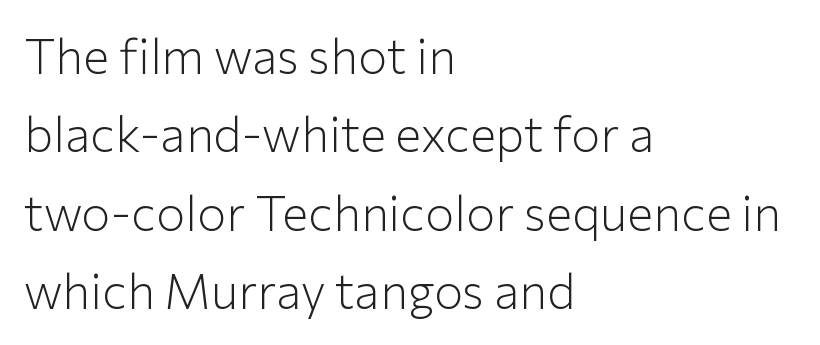
Bare-footed words on every line. Vertical spacing — default. Varying glyph widths throughout — classic text-font behaviour. This sample uses an upright cut, with every glyph sitting square on the baseline. No heavy texture on the line: the type isn't bold.
